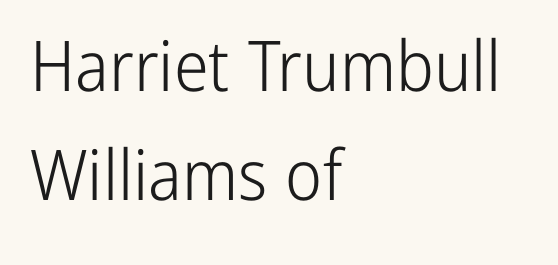
{"serif": "no", "italic": "no", "bold": "no", "weight": "light", "width": "condensed", "stroke_contrast": "low", "x_height": "medium", "monospaced": "no", "underline": "no", "align": "left", "line_spacing": "normal", "line_spacing_ratio": 1.56, "letter_spacing": "normal", "letter_spacing_em": 0.0, "glyph_px": 70}
